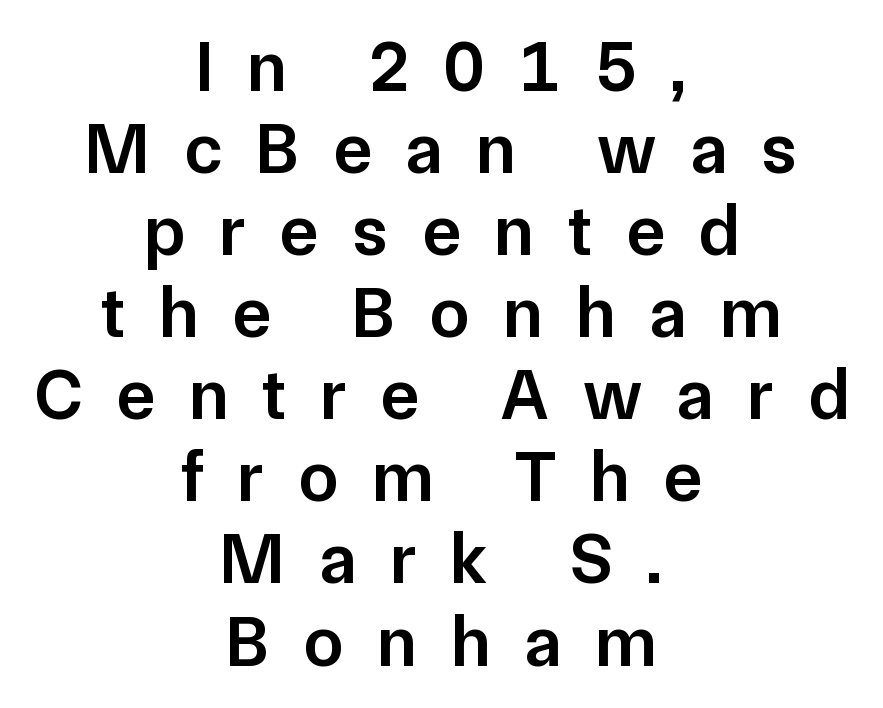
The image shows 72 px semibold sans-serif type, upright; set centered, tight line spacing (1.14x), unusually wide letter spacing (+0.47 em), not underlined; low stroke contrast and a medium x-height.
